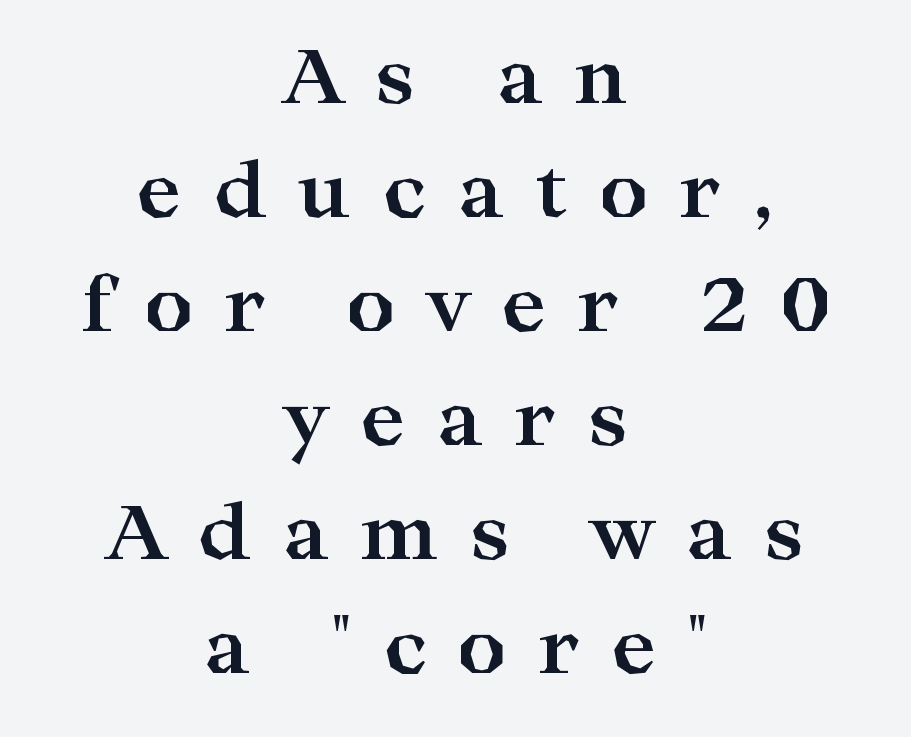
The image shows 76 px bold, wide serif type, upright; set centered, normal line spacing (1.5x), unusually wide letter spacing (+0.41 em), not underlined; high stroke contrast and a medium x-height.
